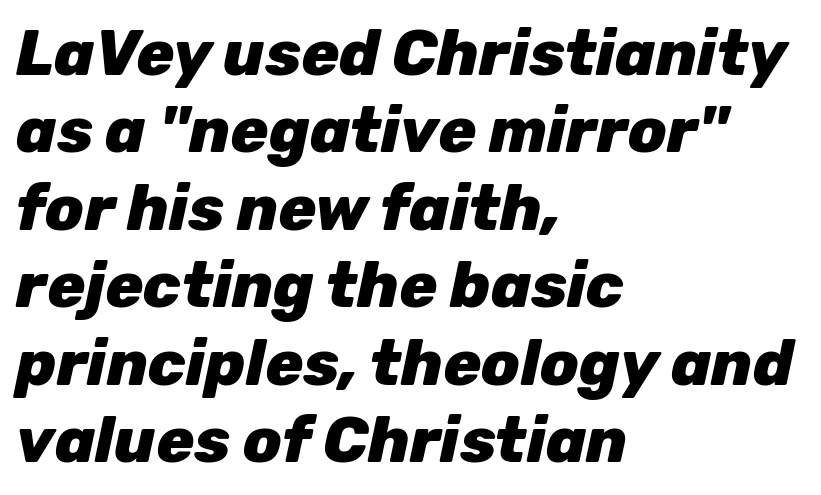
Q: Is the text bold? A: Yes.
Q: Is the text italic (slanted)? A: Yes, it leans right by about 12 degrees.
Q: Is the text underlined? A: No.
Q: How is the paragraph aligned? A: Left-aligned.
Q: Is the spacing between letters normal or unusually wide? A: Normal.
Q: Width (condensed, normal, or wide)? A: Normal.
Q: Stroke contrast? A: Low.
Q: x-height? A: Medium.
Q: Monospaced? A: No.
